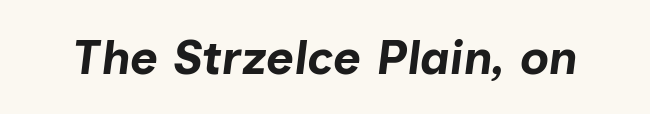
{"italic": "yes", "lean": "right", "slant_degrees": 7, "bold": "yes", "weight": "bold", "width": "normal", "stroke_contrast": "low", "x_height": "medium", "monospaced": "no", "underline": "no", "letter_spacing": "normal", "letter_spacing_em": 0.0, "glyph_px": 48}
